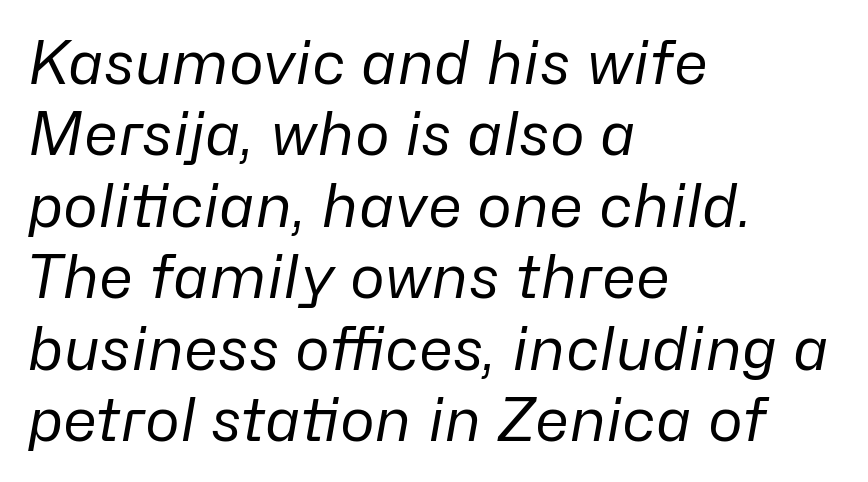
Q: Is the text bold? A: No.
Q: Is the text italic (slanted)? A: Yes, it leans right by about 10 degrees.
Q: Is the text underlined? A: No.
Q: How is the paragraph aligned? A: Left-aligned.
Q: Is the spacing between letters normal or unusually wide? A: Normal.
Q: Width (condensed, normal, or wide)? A: Normal.
Q: Stroke contrast? A: Low.
Q: x-height? A: Medium.
Q: Monospaced? A: No.
